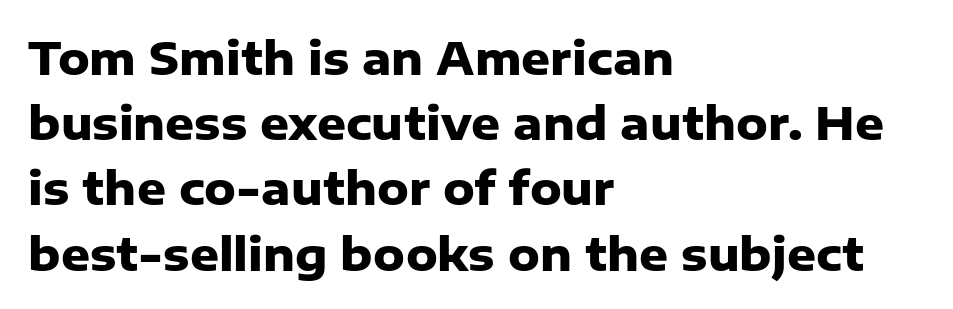
Typographically, this falls in the sans-serif category. You could not count columns in this text — the font is proportionally spaced. Whoever set this chose a conventional vertical rhythm. Visually the block forms a straight wall on the left and a jagged coastline on the right. The face used here is rendered with its standard letterfit.
